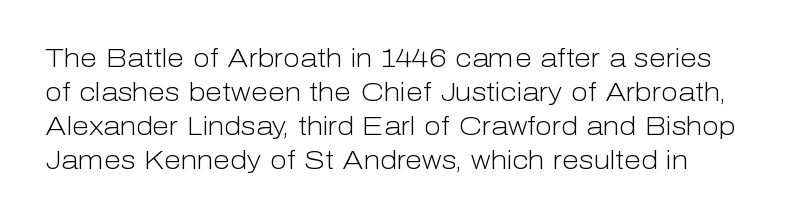
The image shows 25 px text type, upright; set normal line spacing (1.36x), normal letter spacing, not underlined.
